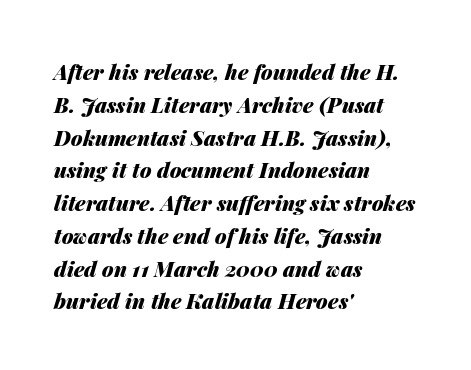
Spacing between characters is what you'd get straight out of the box. Nobody drew a line under any word here. What weight is shown? A full bold with thick strokes. These lines sit exactly where default settings would place them.
